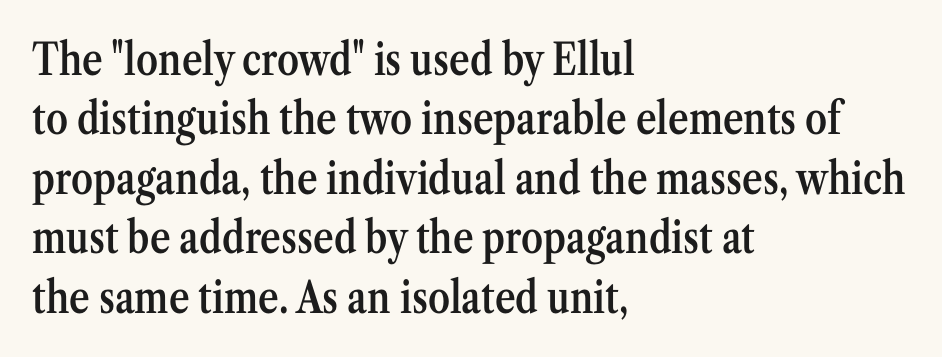
{"serif": "yes", "italic": "no", "bold": "semi", "weight": "semibold", "width": "condensed", "stroke_contrast": "medium", "x_height": "medium", "monospaced": "no", "underline": "no", "align": "left", "line_spacing": "normal", "line_spacing_ratio": 1.35, "letter_spacing": "normal", "letter_spacing_em": 0.0, "glyph_px": 44}
